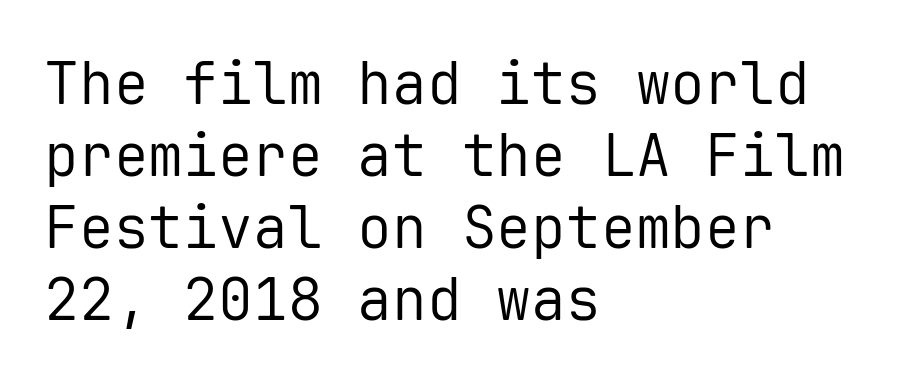
The rendering uses typewriter-style spacing with identical character cells. The space directly below the letters is spotless. Posture: vertical. The weight would be labelled regular, book, light, or lighter still.
